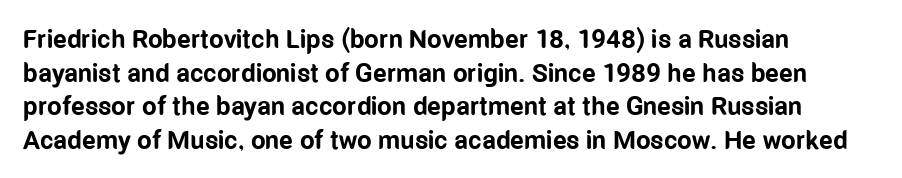
Regarding leading, the lines here are spaced in the standard way. Nothing unusual about the tracking: characters are spaced as the font intends. Clear beneath every line of the passage. The compositor pushed each line to the left boundary. Ascenders rise straight up at ninety degrees. The font is running at its bold setting.
